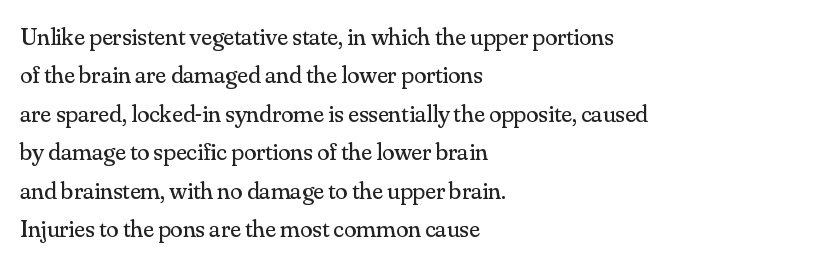
Q: Is the text bold? A: No.
Q: Is the text italic (slanted)? A: No, it is upright.
Q: Is the text underlined? A: No.
Q: How is the paragraph aligned? A: Left-aligned.
Q: Is the spacing between letters normal or unusually wide? A: Normal.
Q: Is the spacing between lines tight, normal or loose? A: Normal.
